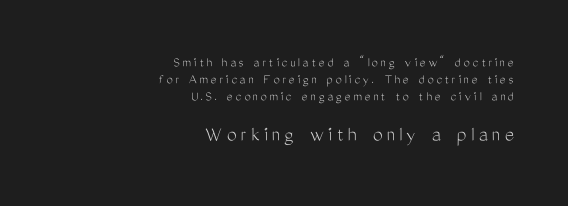
{"italic": "no", "bold": "no", "underline": "no", "align": "right", "line_spacing_ratio": 1.22, "larger_block": "second", "size_ratio": 1.57, "glyph_px": 22}
